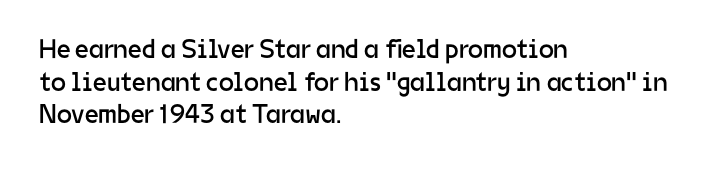
The image shows 27 px text type, upright; set left-aligned, line spacing 1.21x, normal letter spacing, not underlined.
